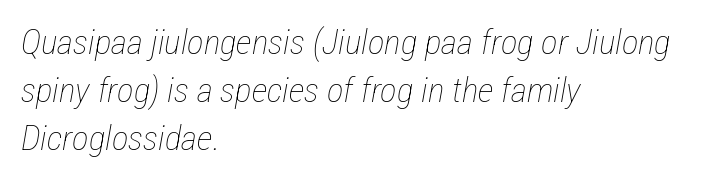
Does the leading feel generous? No, just average. Check under the words: just untouched page. Vertical stems look standard width or narrower in stroke. Quick note: italic. Caption: standard tracking, unaltered. You could not count columns in this text — the font is proportionally spaced.
